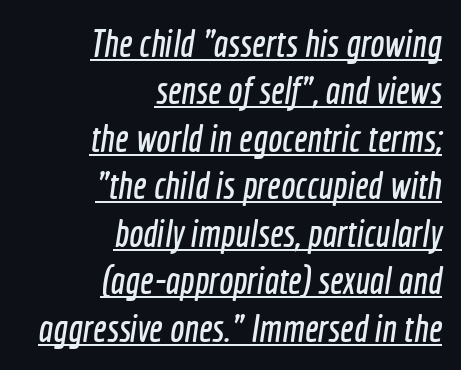
{"serif": "no", "width": "condensed", "x_height": "medium", "monospaced": "no", "underline": "yes", "align": "right", "line_spacing": "normal", "line_spacing_ratio": 1.25, "letter_spacing": "normal", "letter_spacing_em": 0.0, "glyph_px": 38}
